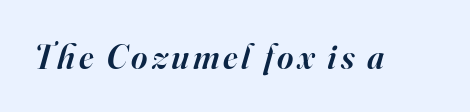
The image shows 35 px semibold serif type, italic (leaning right); set not underlined; high stroke contrast and a small x-height.
